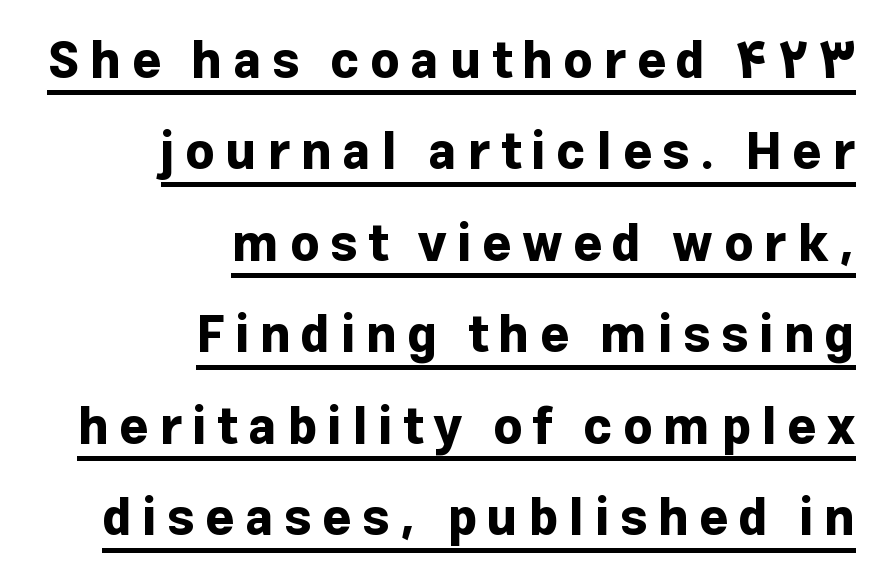
The image shows 50 px bold sans-serif type, upright; set right-aligned, line spacing 1.83x, unusually wide letter spacing (+0.21 em), underlined; low stroke contrast and a medium x-height.
